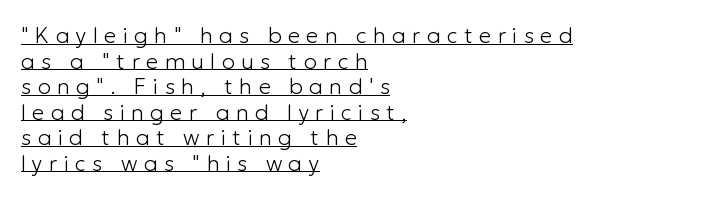
Q: Is the text bold? A: No.
Q: Is the text italic (slanted)? A: No, it is upright.
Q: Is the text underlined? A: Yes.
Q: How is the paragraph aligned? A: Left-aligned.
Q: Is the spacing between letters normal or unusually wide? A: Unusually wide.
